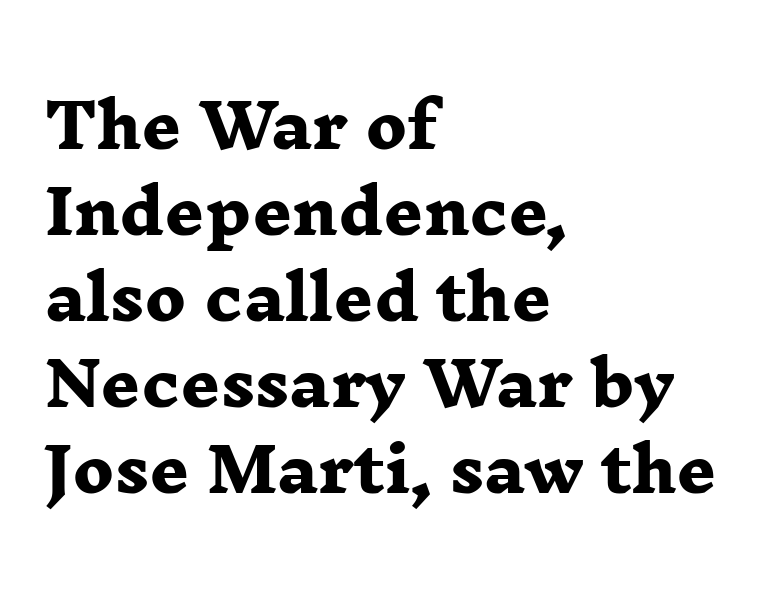
{"serif": "yes", "bold": "yes", "weight": "heavy", "width": "wide", "stroke_contrast": "low", "x_height": "medium", "monospaced": "no", "underline": "no", "align": "left", "line_spacing": "normal", "line_spacing_ratio": 1.41, "letter_spacing": "normal", "letter_spacing_em": 0.0, "glyph_px": 61}
